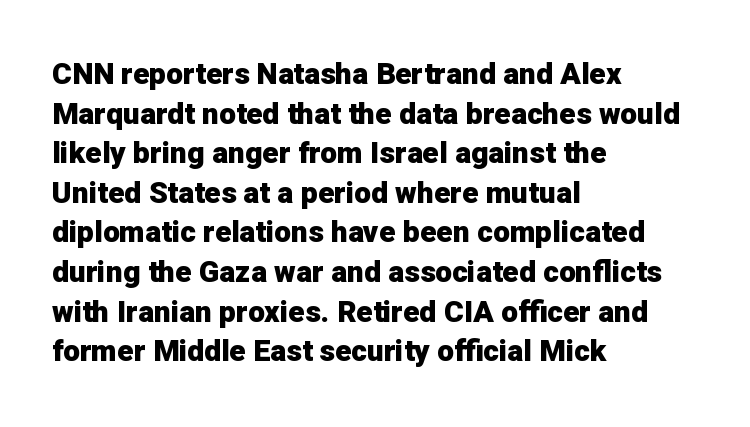
You could not count columns in this text — the font is proportionally spaced. The rendering uses a moderate line-height, typical for paragraphs. These lines carry a lot of weight — the face is fully bold. The words here are not underlined.
